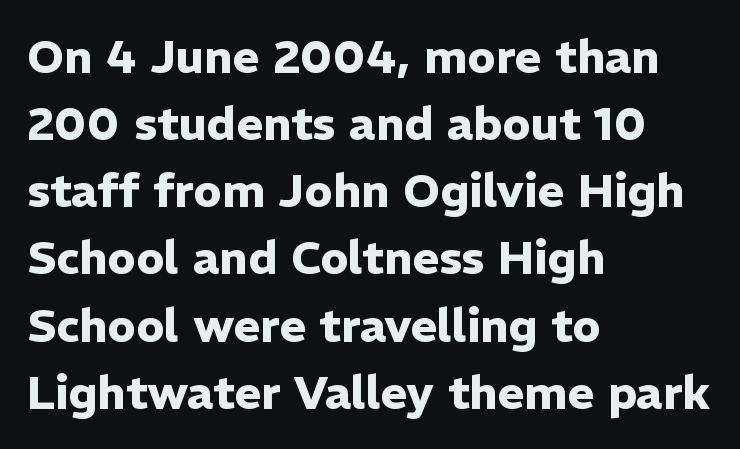
The image shows 46 px heavy sans-serif type, upright; set left-aligned, normal line spacing (1.46x), normal letter spacing, not underlined; low stroke contrast and a medium x-height.
